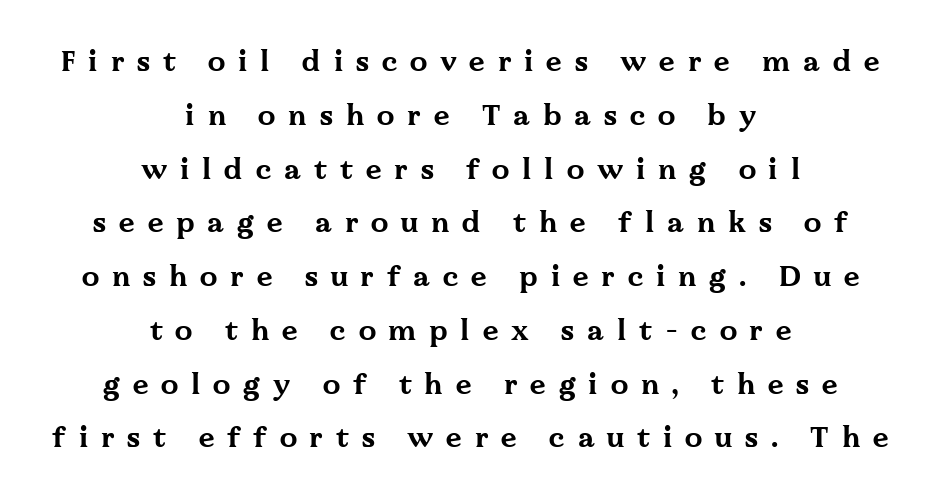
The image shows 28 px bold, wide serif type, upright; set centered, loose line spacing (1.92x), unusually wide letter spacing (+0.46 em), not underlined; medium stroke contrast and a medium x-height.
